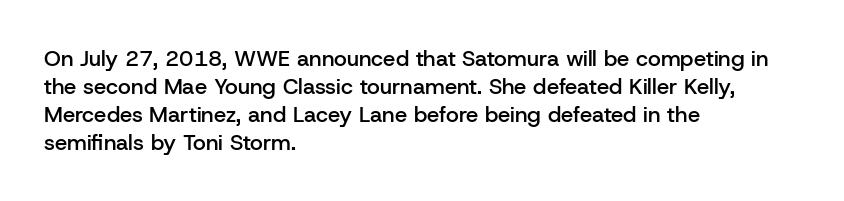
The image shows 22 px text type, upright; set left-aligned, normal line spacing (1.27x), normal letter spacing, not underlined.
